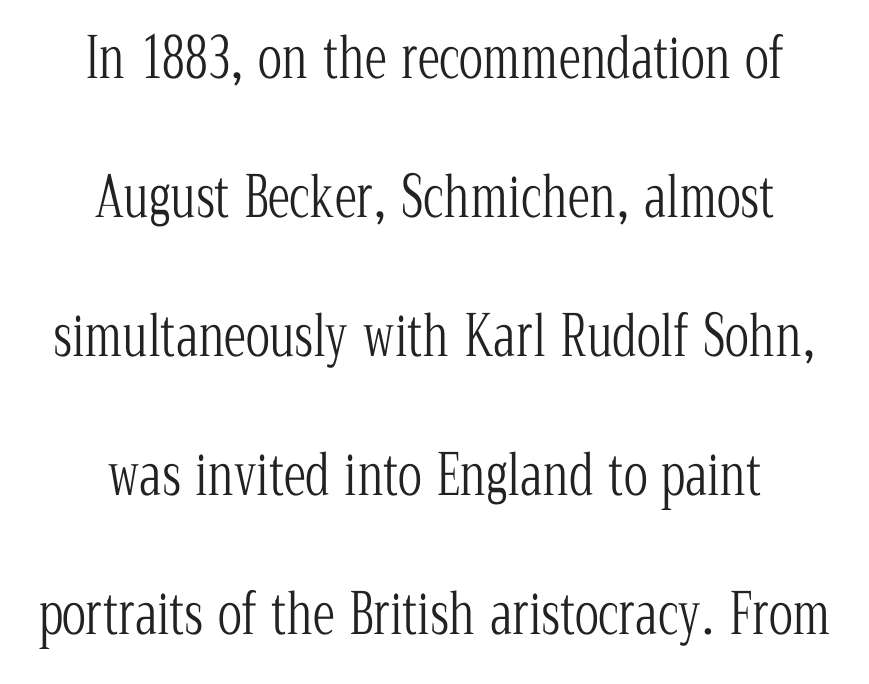
In terms of leading, this rendering errs on the spacious side. This sample has the flowing, uneven cadence of proportional lettering. The typesetting does not lean heavy: it is not bold. Characters follow at the spacing the type designer built in.
